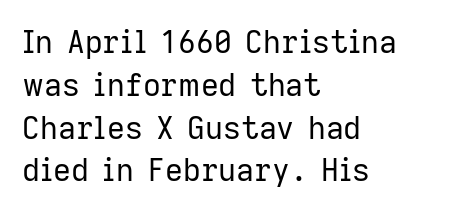
Short note: letters normally spaced. Leftover space on each line is placed entirely after the last word. Font category for this specimen: sans-serif. Think standard paragraph weight, or any step lighter than that.
